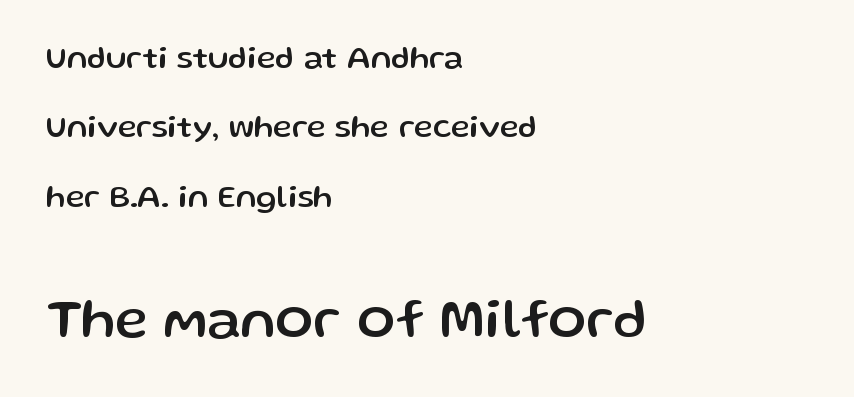
Character widths vary here, with narrow letters taking less room than wide ones. Font category for this specimen: sans-serif. Beneath every word, the page is bare. The lettering holds an erect, upright posture throughout. Here the second block reads like a headline and the first like body copy. Interline gaps are noticeably wide in this sample.
